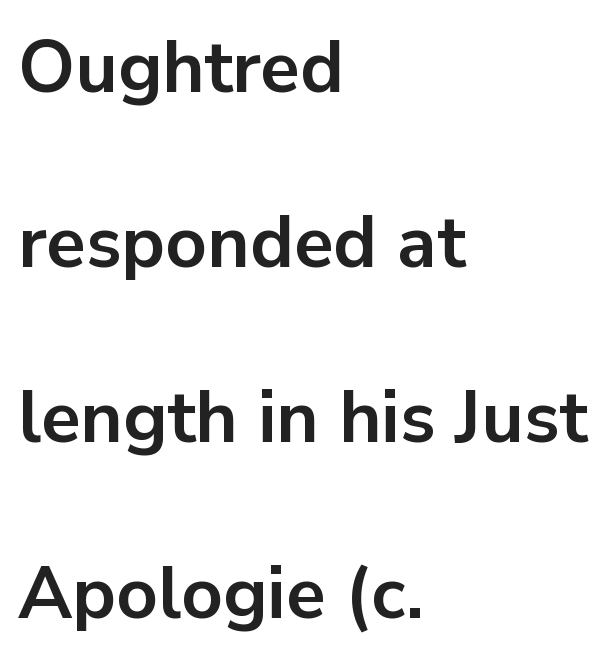
{"serif": "no", "italic": "no", "bold": "yes", "weight": "bold", "width": "normal", "stroke_contrast": "low", "x_height": "medium", "monospaced": "no", "underline": "no", "align": "left", "line_spacing": "loose", "line_spacing_ratio": 2.4, "letter_spacing": "normal", "letter_spacing_em": 0.0, "glyph_px": 73}
